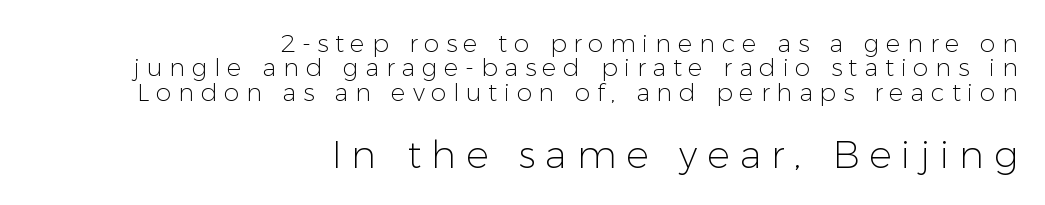
Serifs: no, the terminals of the letterforms are clean. Varying glyph widths throughout — classic text-font behaviour. Notice how descenders almost collide with the ascenders below — that's tight leading. These glyphs show unthickened strokes, regular width or finer. Nope, not italic — everything's standing straight.
